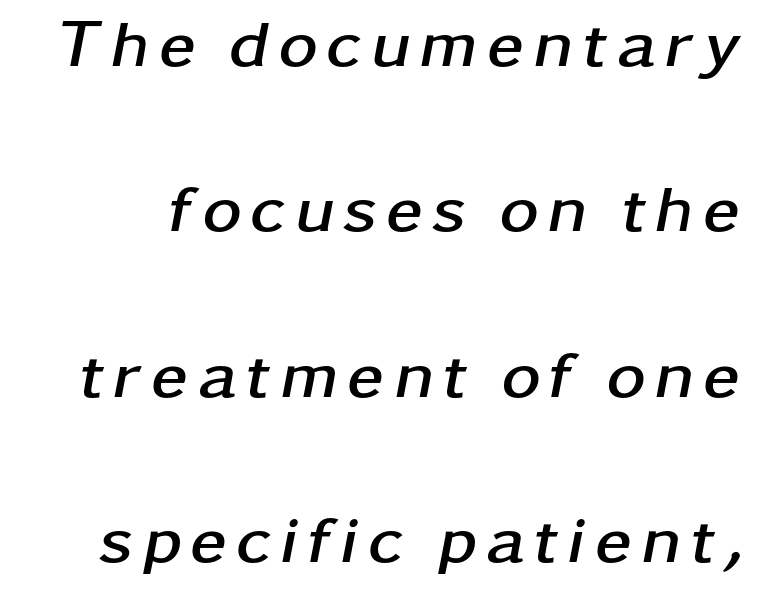
Q: Is the text bold? A: Yes.
Q: Is the text italic (slanted)? A: Yes, it leans right by about 11 degrees.
Q: Is the text underlined? A: No.
Q: Is the spacing between lines tight, normal or loose? A: Loose.
Q: Width (condensed, normal, or wide)? A: Wide.
Q: Stroke contrast? A: Low.
Q: x-height? A: Medium.
Q: Monospaced? A: No.
